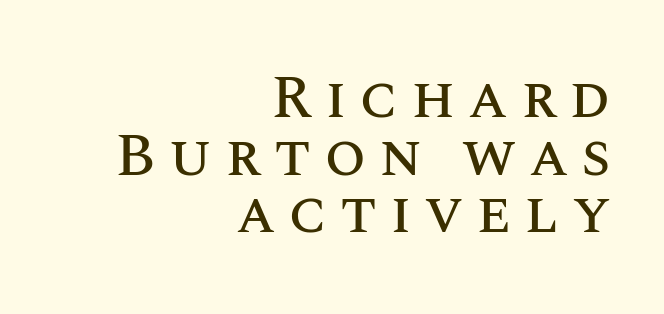
Right-aligned paragraph, ragged on the left. Looks like regular typesetting: each glyph gets only the width it needs. You could barely slide anything between these rows. The passage shown has open, widely tracked lettering throughout. Does the lettering tilt? It doesn't — this is upright. Check the space under the baseline: it is left empty.
